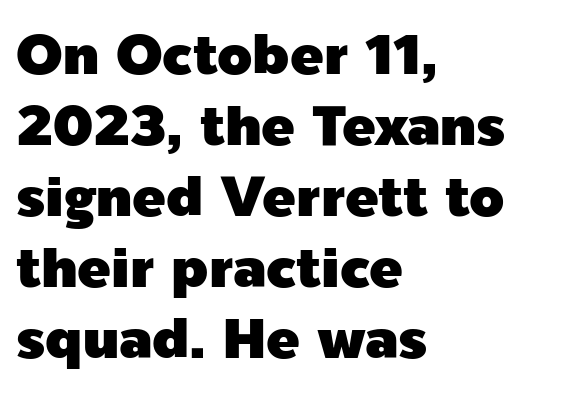
{"serif": "no", "italic": "no", "width": "normal", "x_height": "medium", "monospaced": "no", "underline": "no", "align": "left", "line_spacing": "normal", "line_spacing_ratio": 1.27, "letter_spacing": "normal", "letter_spacing_em": 0.0, "glyph_px": 56}
